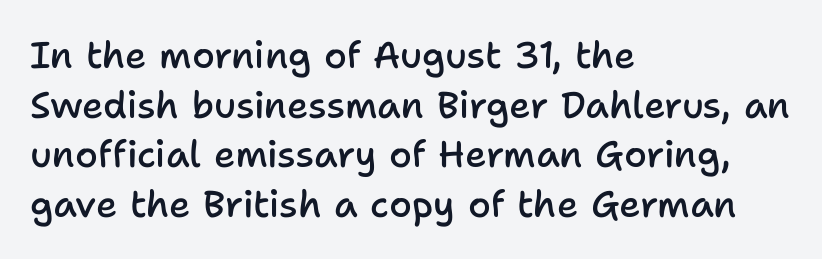
The image shows 37 px semibold sans-serif type, upright; set left-aligned, normal line spacing (1.34x), normal letter spacing, not underlined; low stroke contrast and a medium x-height.
